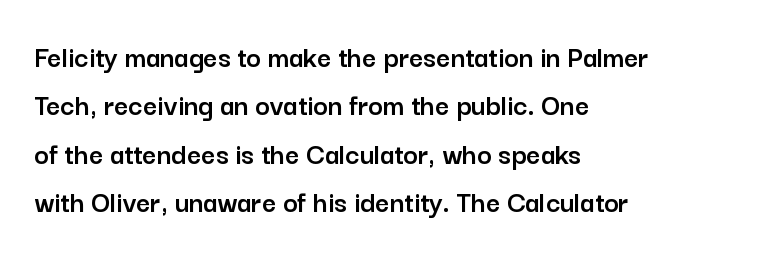
{"serif": "no", "italic": "no", "width": "normal", "stroke_contrast": "low", "x_height": "medium", "monospaced": "no", "underline": "no", "align": "left", "line_spacing": "normal", "line_spacing_ratio": 1.56, "letter_spacing": "normal", "letter_spacing_em": 0.0, "glyph_px": 31}
